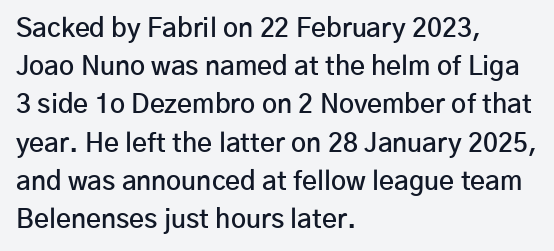
Q: Is the text bold? A: Semi-bold.
Q: Is the text italic (slanted)? A: No, it is upright.
Q: Is the text underlined? A: No.
Q: How is the paragraph aligned? A: Left-aligned.
Q: Is the spacing between letters normal or unusually wide? A: Normal.
Q: Is the spacing between lines tight, normal or loose? A: Normal.
